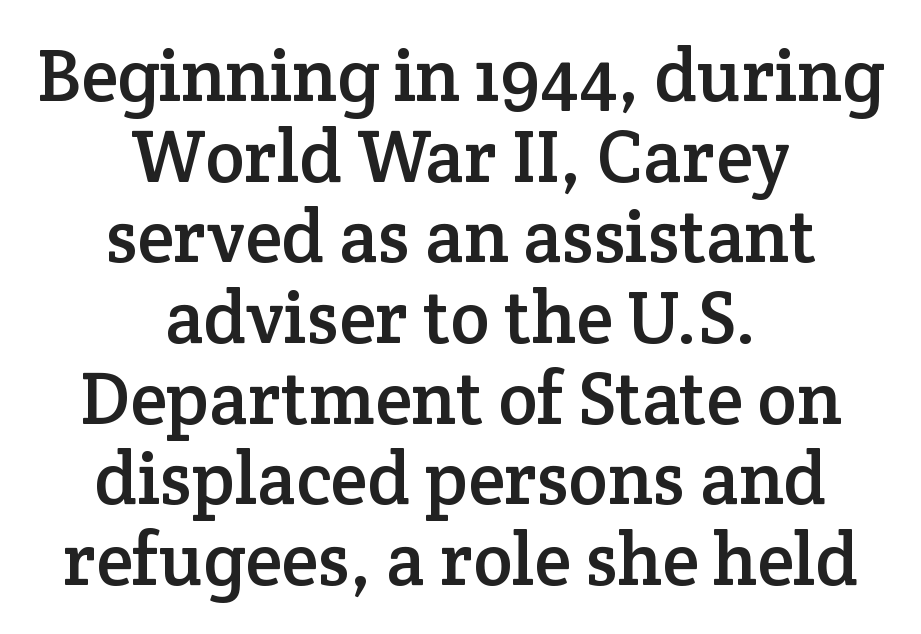
The image shows 74 px serif type, upright; set centered, tight line spacing (1.09x), normal letter spacing, not underlined; low stroke contrast and a medium x-height.
